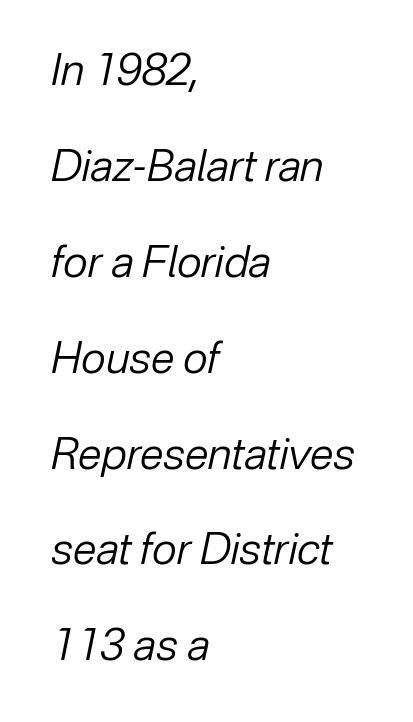
Q: Is the text bold? A: No.
Q: Is the text italic (slanted)? A: Yes, it leans right by about 12 degrees.
Q: Is the text underlined? A: No.
Q: How is the paragraph aligned? A: Left-aligned.
Q: Is the spacing between letters normal or unusually wide? A: Normal.
Q: Is the spacing between lines tight, normal or loose? A: Loose.
Q: Width (condensed, normal, or wide)? A: Normal.
Q: Stroke contrast? A: Low.
Q: x-height? A: Medium.
Q: Monospaced? A: No.
